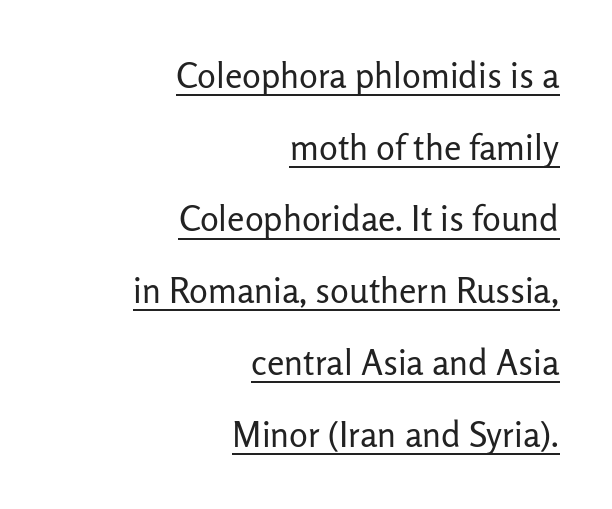
The image shows 35 px regular-weight sans-serif type, upright; set right-aligned, loose line spacing (2.05x), normal letter spacing, underlined; low stroke contrast and a medium x-height.
